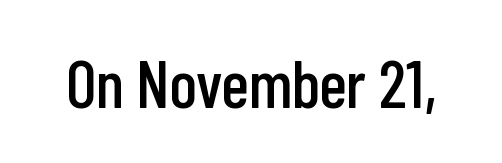
{"serif": "no", "italic": "no", "width": "condensed", "stroke_contrast": "low", "x_height": "medium", "monospaced": "no", "underline": "no", "letter_spacing": "normal", "letter_spacing_em": 0.0, "glyph_px": 67}
